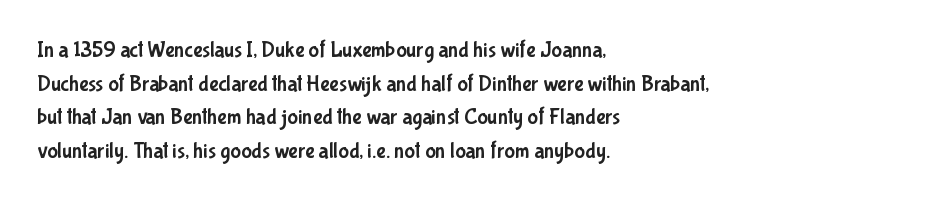
{"italic": "no", "underline": "no", "align": "left", "line_spacing": "normal", "line_spacing_ratio": 1.53, "letter_spacing": "normal", "letter_spacing_em": 0.0, "glyph_px": 22}
